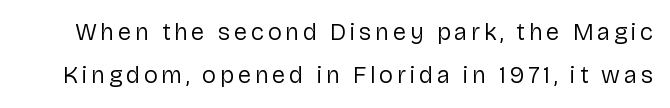
Q: Is the text bold? A: No.
Q: Is the text italic (slanted)? A: No, it is upright.
Q: Is the text underlined? A: No.
